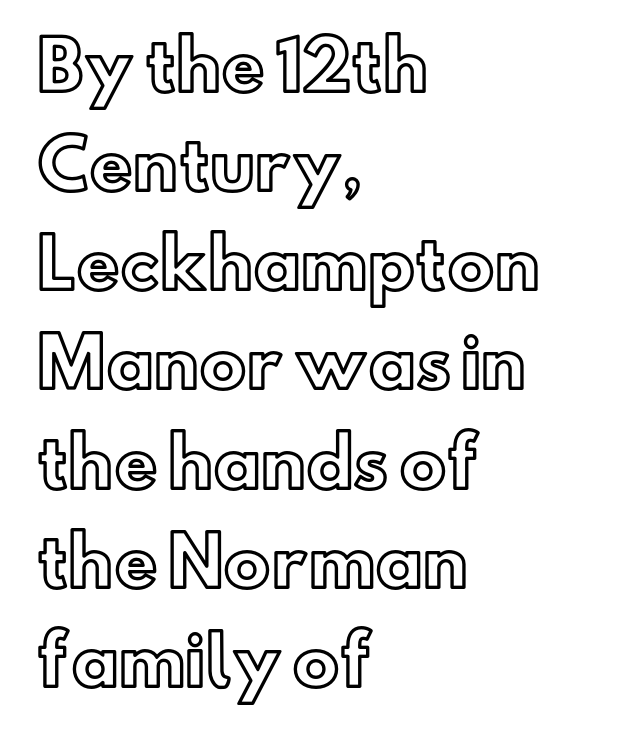
The glyphs are unaccompanied by any horizontal stroke below them. Each new line begins a customary step beneath the previous one. Spacing verdict: proportional, widths tailored to each character. The passage is arranged the way most books set body copy — flush left.
